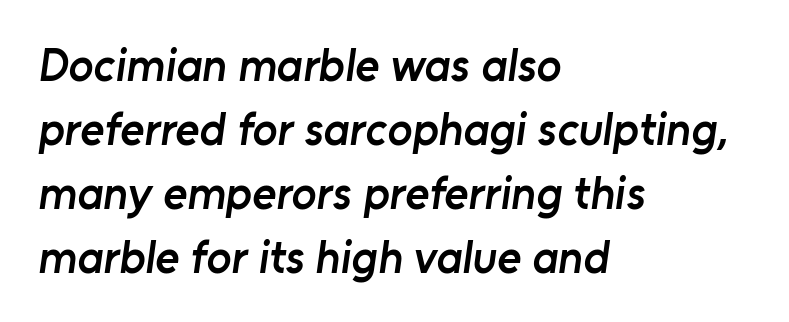
{"serif": "no", "bold": "semi", "weight": "semibold", "width": "normal", "stroke_contrast": "low", "x_height": "medium", "monospaced": "no", "underline": "no", "align": "left", "line_spacing": "normal", "line_spacing_ratio": 1.39, "letter_spacing": "normal", "letter_spacing_em": 0.0, "glyph_px": 46}
